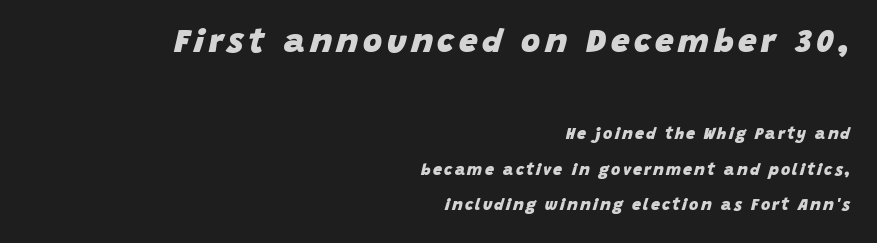
Q: Is the text bold? A: Yes.
Q: Is the text italic (slanted)? A: Yes, it leans right by about 15 degrees.
Q: Is the text underlined? A: No.
Q: How is the paragraph aligned? A: Right-aligned.
Q: Is the spacing between lines tight, normal or loose? A: Loose.
Q: Which block of text is set in a larger size, the first (top) or the second (bottom)? A: The first (top) one.
Q: Width (condensed, normal, or wide)? A: Normal.
Q: Stroke contrast? A: Low.
Q: x-height? A: Large.
Q: Monospaced? A: No.
